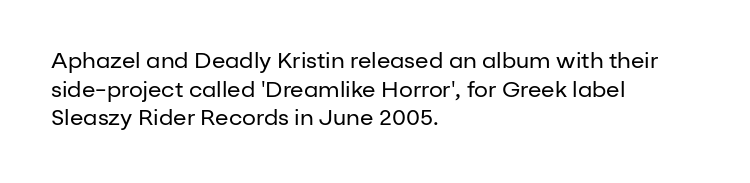
Q: Is the text bold? A: No.
Q: Is the text italic (slanted)? A: No, it is upright.
Q: Is the text underlined? A: No.
Q: How is the paragraph aligned? A: Left-aligned.
Q: Is the spacing between letters normal or unusually wide? A: Normal.
Q: Is the spacing between lines tight, normal or loose? A: Normal.
